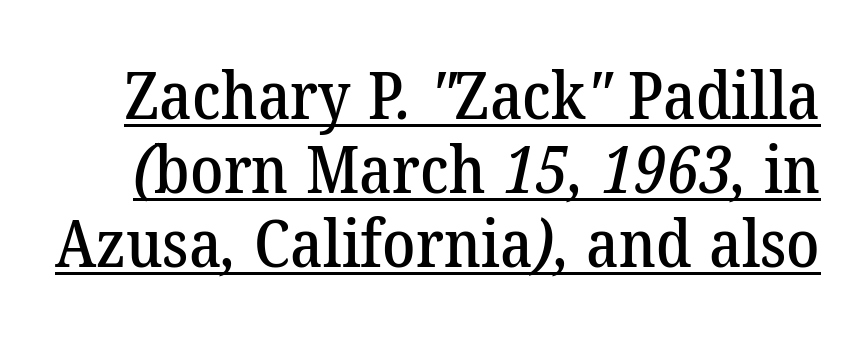
The image shows 66 px serif type; set tight line spacing (1.12x), normal letter spacing, underlined; low stroke contrast and a medium x-height.
